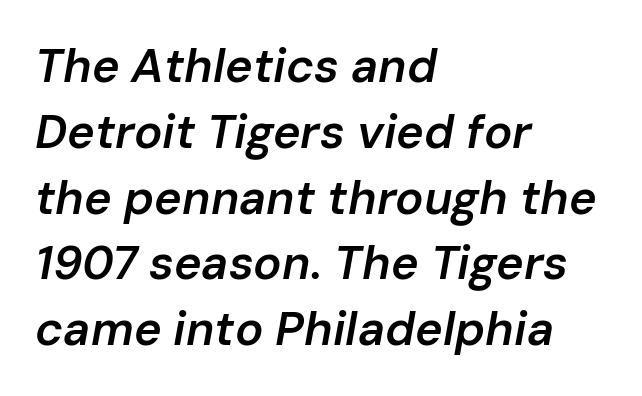
This sample has the flowing, uneven cadence of proportional lettering. Whoever set this chose a conventional vertical rhythm. Does extra space separate the letters? No, they use regular spacing. Moderately thickened strokes mark this as semibold type.
